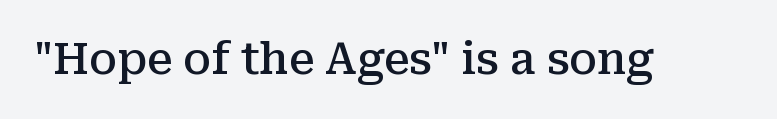
Q: Is the text bold? A: Semi-bold.
Q: Is the text italic (slanted)? A: No, it is upright.
Q: Is the typeface a serif or a sans-serif typeface? A: Serif.
Q: Is the text underlined? A: No.
Q: Is the spacing between letters normal or unusually wide? A: Normal.
Q: Width (condensed, normal, or wide)? A: Normal.
Q: Stroke contrast? A: Medium.
Q: x-height? A: Medium.
Q: Monospaced? A: No.
